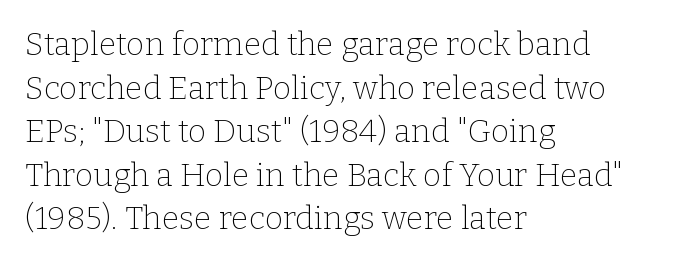
{"serif": "yes", "italic": "no", "bold": "no", "weight": "thin", "width": "normal", "stroke_contrast": "low", "x_height": "medium", "monospaced": "no", "underline": "no", "align": "left", "line_spacing": "normal", "line_spacing_ratio": 1.36, "letter_spacing": "normal", "letter_spacing_em": 0.0, "glyph_px": 32}
